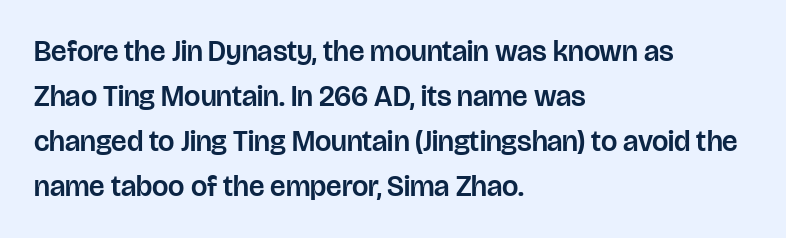
{"serif": "no", "italic": "no", "width": "normal", "stroke_contrast": "low", "x_height": "large", "monospaced": "no", "underline": "no", "align": "left", "line_spacing": "normal", "line_spacing_ratio": 1.55, "letter_spacing": "normal", "letter_spacing_em": 0.0, "glyph_px": 29}
